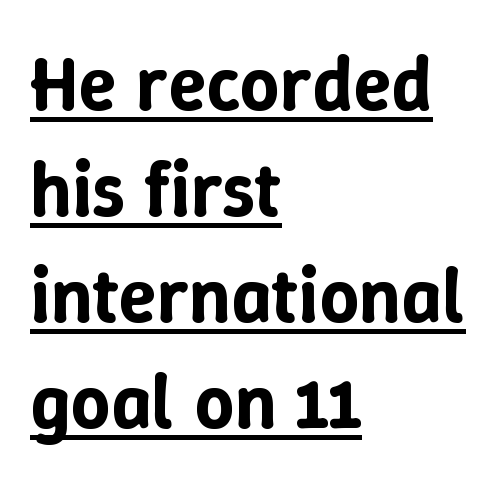
The image shows 78 px text type, upright; set left-aligned, normal line spacing (1.36x), normal letter spacing, underlined; low stroke contrast and a medium x-height.
